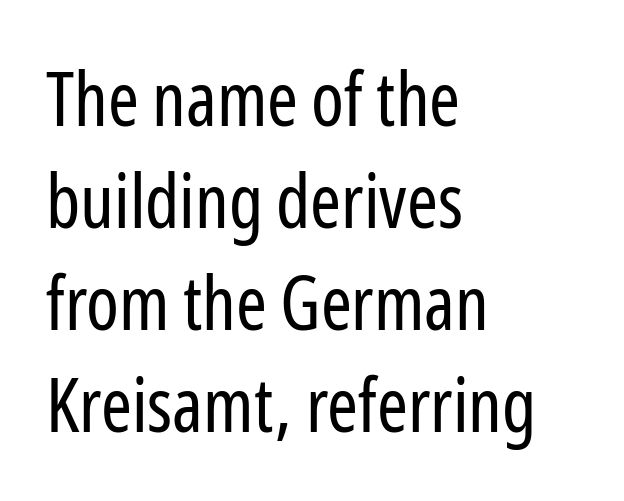
The image shows 74 px regular-weight, condensed sans-serif type, upright; set left-aligned, normal line spacing (1.38x), normal letter spacing, not underlined; low stroke contrast and a medium x-height.
